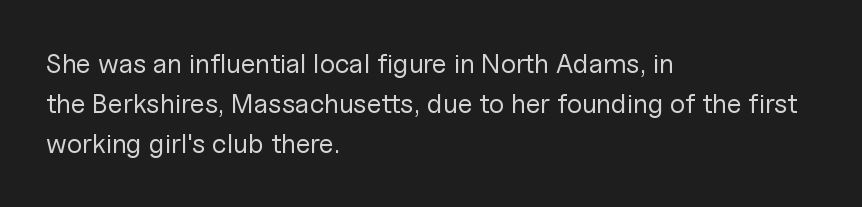
The image shows 27 px text type, upright; set left-aligned, normal line spacing (1.49x), normal letter spacing, not underlined.
